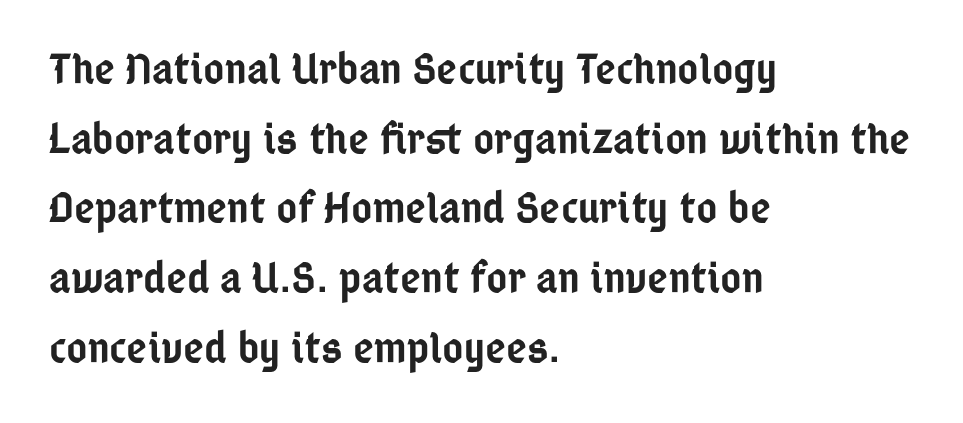
Q: Is the text bold? A: Semi-bold.
Q: Is the text italic (slanted)? A: No, it is upright.
Q: Is the typeface a serif or a sans-serif typeface? A: Sans-serif.
Q: Is the text underlined? A: No.
Q: How is the paragraph aligned? A: Left-aligned.
Q: Is the spacing between letters normal or unusually wide? A: Normal.
Q: Is the spacing between lines tight, normal or loose? A: Normal.
Q: Width (condensed, normal, or wide)? A: Condensed.
Q: Stroke contrast? A: Low.
Q: x-height? A: Medium.
Q: Monospaced? A: No.
